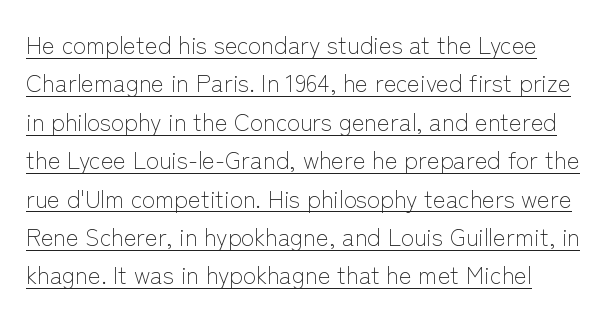
The image shows 24 px text type, upright; set normal line spacing (1.6x), normal letter spacing, underlined.
